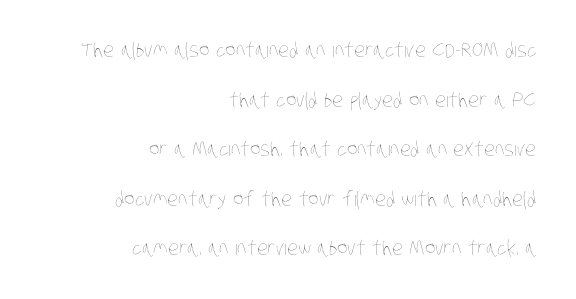
{"bold": "no", "underline": "no", "align": "right", "line_spacing": "loose", "line_spacing_ratio": 2.48, "letter_spacing": "normal", "letter_spacing_em": 0.0, "glyph_px": 20}
